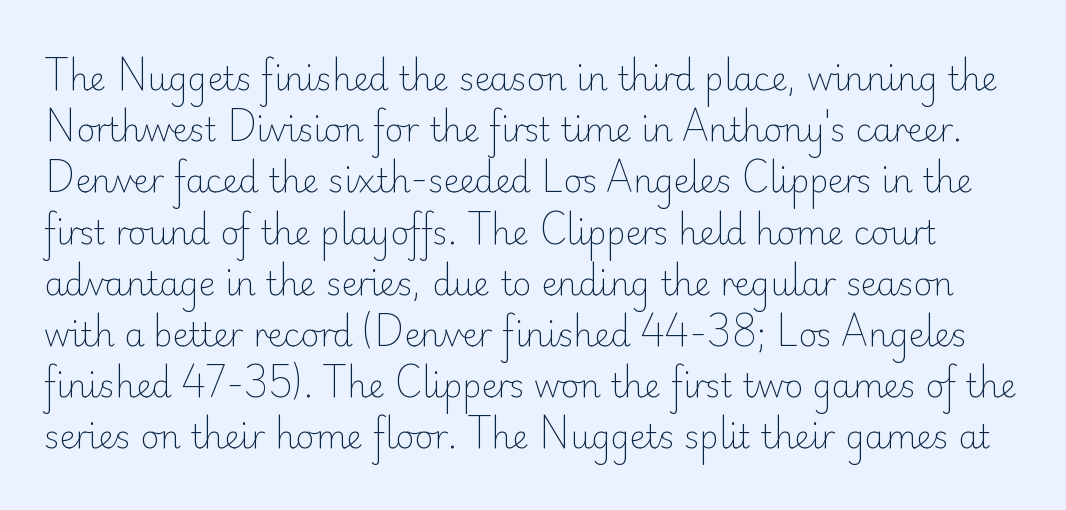
The image shows 32 px light sans-serif type, upright; set normal line spacing (1.6x), normal letter spacing, not underlined; low stroke contrast and a small x-height.
